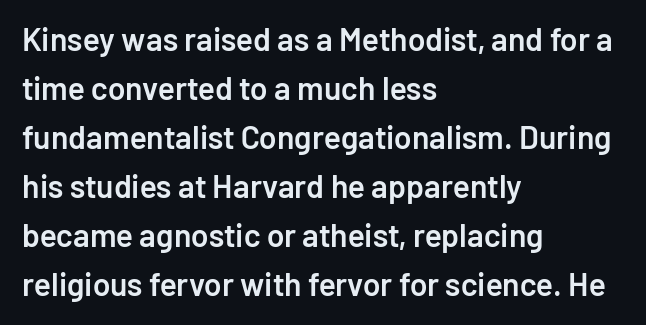
{"serif": "no", "italic": "no", "bold": "semi", "weight": "semibold", "width": "normal", "stroke_contrast": "low", "x_height": "medium", "monospaced": "no", "underline": "no", "align": "left", "line_spacing": "normal", "line_spacing_ratio": 1.53, "letter_spacing": "normal", "letter_spacing_em": 0.0, "glyph_px": 32}
